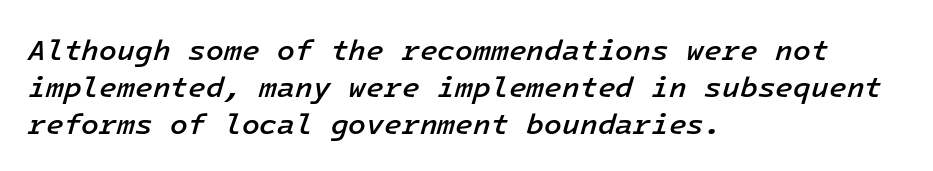
Summary of vertical rhythm: regular, with standard interline spacing. Slant detected: the letters are inclined. Decoration check: the copy has no underline. The passage shown has conventional tracking throughout. Which margin do the lines hug? The left one — the right edge is uneven. A semibold gives these letters moderate extra thickness, short of bold.
